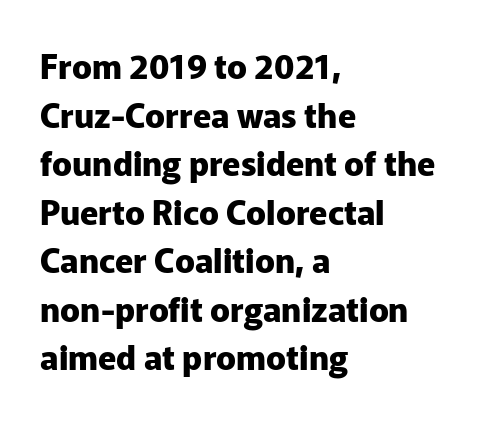
All the whitespace from short lines collects on the right. Clear beneath every line of the passage. How would I describe the line gaps? Plain and ordinary. The typography opts for an upright posture over an oblique one. Compared with an ordinary text face, these strokes are far heavier — a full bold. The letters sit at their default tracking, neither squeezed nor spread.
